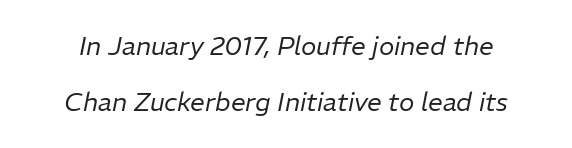
{"italic": "yes", "lean": "right", "slant_degrees": 11, "bold": "no", "underline": "no", "line_spacing": "loose", "line_spacing_ratio": 2.14, "letter_spacing": "normal", "letter_spacing_em": 0.0, "glyph_px": 26}
